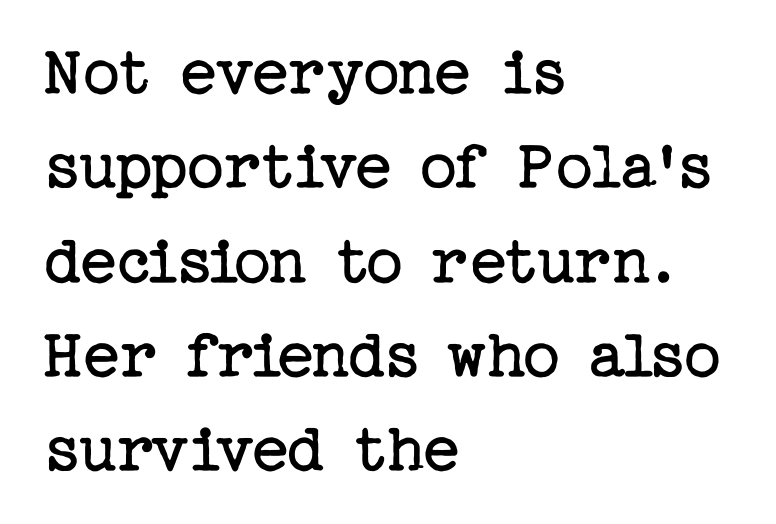
Unlike italic type, these characters show no tilt at all. Classification — serif. The text block is weighted toward the left margin, trailing off unevenly rightward. Bold? No — there's no thickening of the strokes. Observe the ordinary spacing: letters are neighbours, not strangers. The designer left line spacing at the default.
